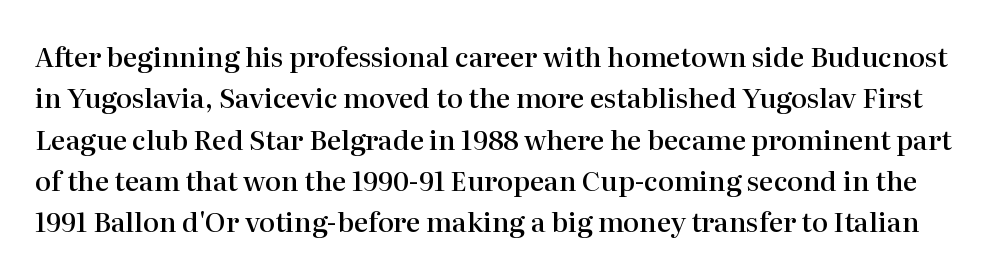
The area under the type is left untouched. How heavy is the stroke? Medium-heavy — a semibold, shy of bold. Whoever set this chose a conventional vertical rhythm. A typesetter would mark this as roman, not italic.
